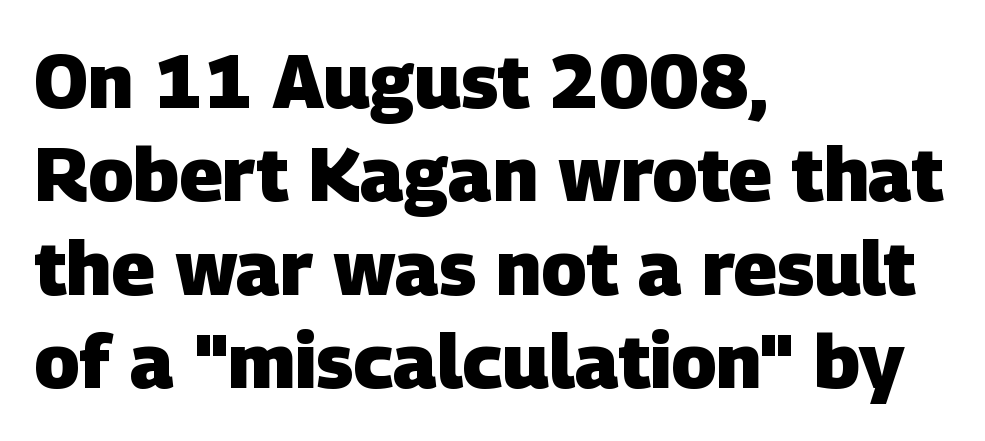
Any mark beneath the type? The region is blank. These lines are rendered in a variable-pitch font. Is the letter spacing exaggerated? No — it looks like the ordinary default. Plenty of ink on the page — the face is bold.
